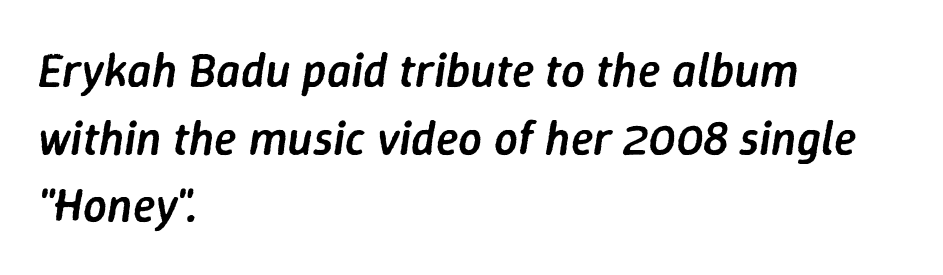
The image shows 47 px semibold type, italic (leaning right); set left-aligned, normal line spacing (1.44x), normal letter spacing, not underlined; low stroke contrast and a medium x-height.
